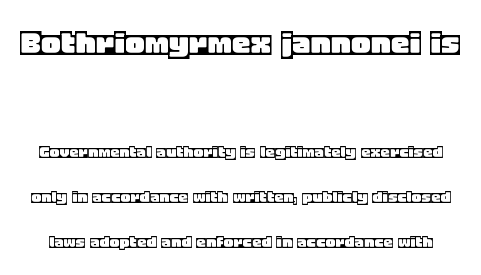
Q: Is the text italic (slanted)? A: No, it is upright.
Q: Is the text underlined? A: No.
Q: Is the spacing between letters normal or unusually wide? A: Normal.
Q: Is the spacing between lines tight, normal or loose? A: Loose.
Q: Which block of text is set in a larger size, the first (top) or the second (bottom)? A: The first (top) one.
Q: Width (condensed, normal, or wide)? A: Normal.
Q: x-height? A: Large.
Q: Monospaced? A: No.
